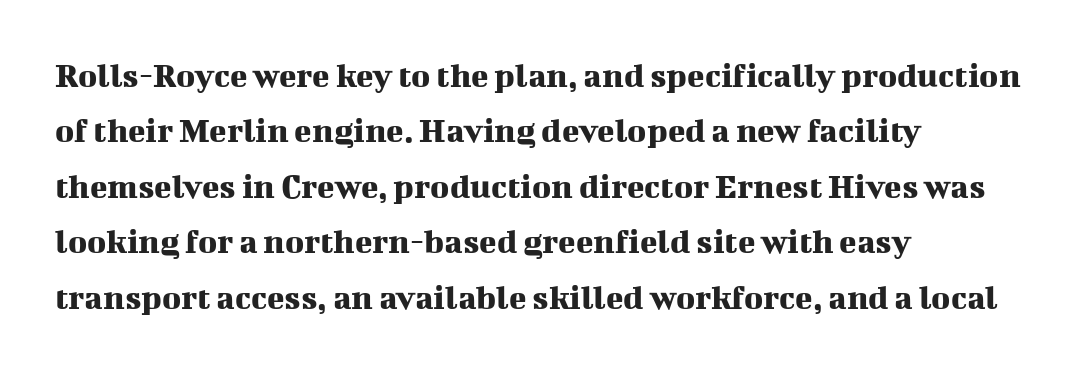
Q: Is the text italic (slanted)? A: No, it is upright.
Q: Is the typeface a serif or a sans-serif typeface? A: Serif.
Q: Is the text underlined? A: No.
Q: How is the paragraph aligned? A: Left-aligned.
Q: Is the spacing between letters normal or unusually wide? A: Normal.
Q: Is the spacing between lines tight, normal or loose? A: Normal.
Q: Width (condensed, normal, or wide)? A: Normal.
Q: Stroke contrast? A: Medium.
Q: x-height? A: Medium.
Q: Monospaced? A: No.
